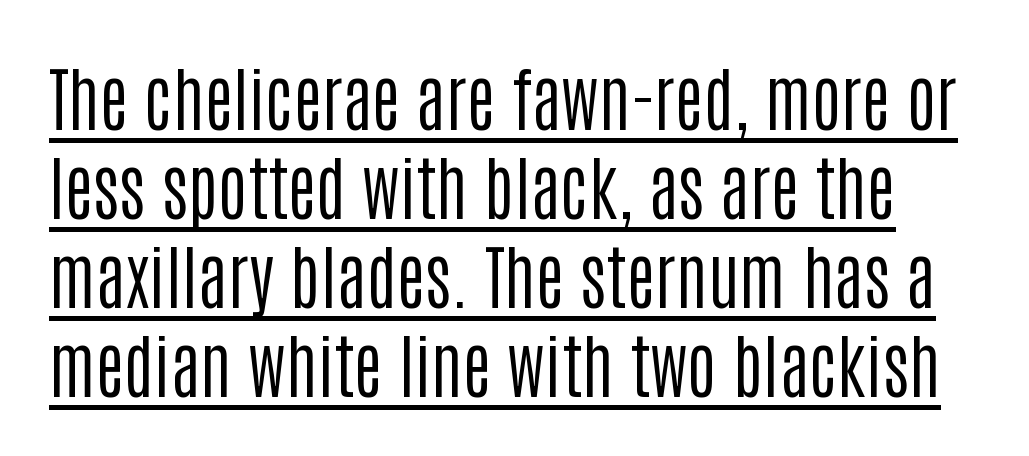
If you measured baseline to baseline, you'd find a middling distance. Emphasis is given by a line drawn under the lettering. Is the letter spacing exaggerated? No — it looks like the ordinary default. This sample uses an upright cut, with every glyph sitting square on the baseline. Do the characters align in a grid? No, the font is proportional.
